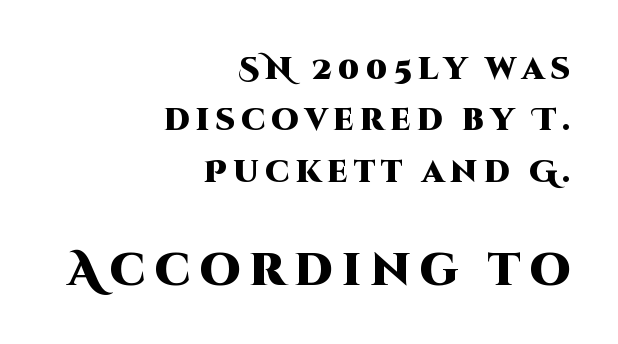
The image shows 46 px heavy sans-serif type, upright; set right-aligned, normal line spacing (1.66x), not underlined; the second (bottom) block is 1.48x larger; high stroke contrast and a large x-height.
